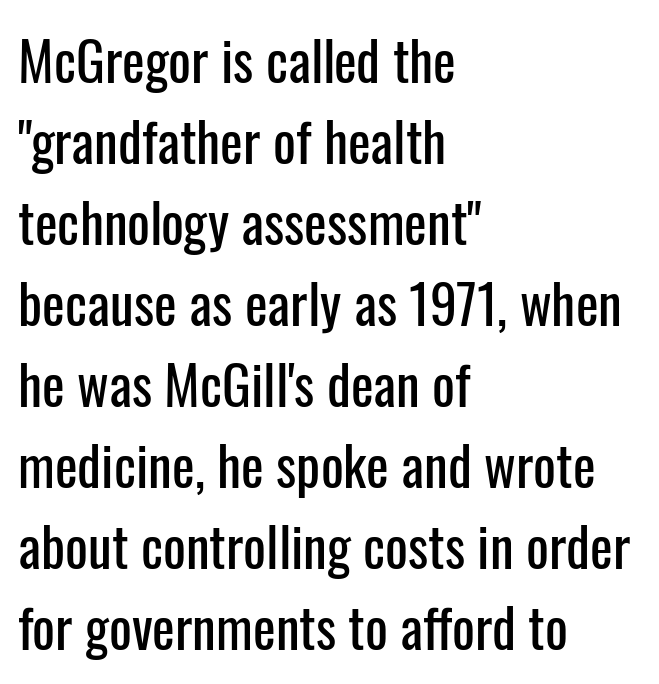
This is the regular roman posture of the typeface. Typographically, this falls in the sans-serif category. There is no visible air inserted between adjacent glyphs. The glyphs are unaccompanied by any horizontal stroke below them. Normally led — the rows are evenly, conventionally spaced. Which margin do the lines hug? The left one — the right edge is uneven.
